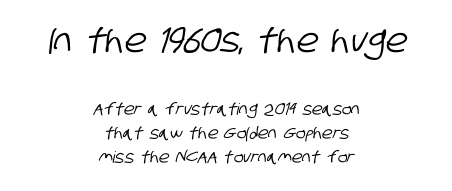
The image shows 33 px condensed sans-serif type; set centered, normal line spacing (1.52x), normal letter spacing, not underlined; the first (top) block is 2.06x larger; low stroke contrast and a large x-height.
